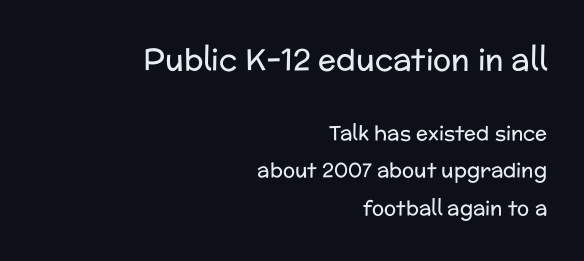
Lines of text with bare space underneath. You could not count columns in this text — the font is proportionally spaced. The letters carry no serifs — their stems end cleanly without finishing strokes. If you squint, the top block still reads clearly — it's the larger of the two. One-word summary of the alignment: right. The letters stand straight up with perfectly vertical stems.
